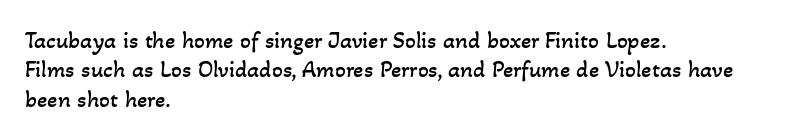
No extra tracking has been applied to these lines. The typesetting does not lean heavy: it is not bold. In CSS terms this would be text-align: left. Decoration check: the copy has no underline.
